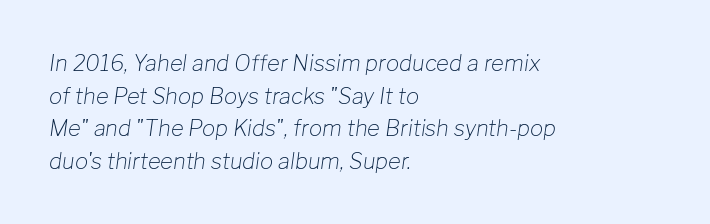
{"italic": "yes", "lean": "right", "slant_degrees": 8, "bold": "no", "underline": "no", "align": "left", "line_spacing": "normal", "line_spacing_ratio": 1.48, "letter_spacing": "normal", "letter_spacing_em": 0.0, "glyph_px": 22}
